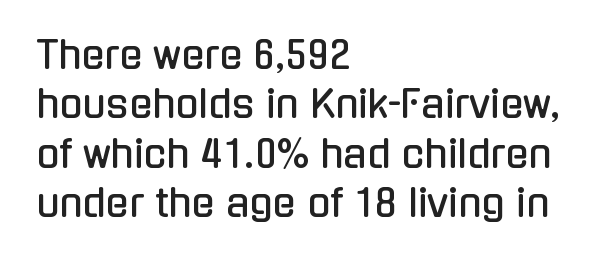
The letters stand upright; this is a roman face. This rendering uses left alignment, leaving the right contour irregular. Note the varied advance widths — an 'i' is clearly narrower than an 'm'. Decoration check: the copy has no underline.
